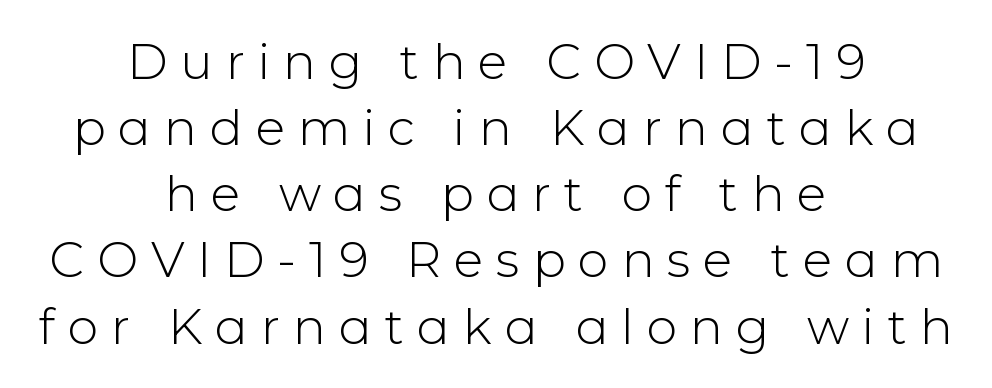
Q: Is the text bold? A: No.
Q: Is the text italic (slanted)? A: No, it is upright.
Q: Is the typeface a serif or a sans-serif typeface? A: Sans-serif.
Q: Is the text underlined? A: No.
Q: How is the paragraph aligned? A: Centered.
Q: Is the spacing between letters normal or unusually wide? A: Unusually wide.
Q: Is the spacing between lines tight, normal or loose? A: Normal.
Q: Width (condensed, normal, or wide)? A: Normal.
Q: Stroke contrast? A: Low.
Q: x-height? A: Medium.
Q: Monospaced? A: No.
